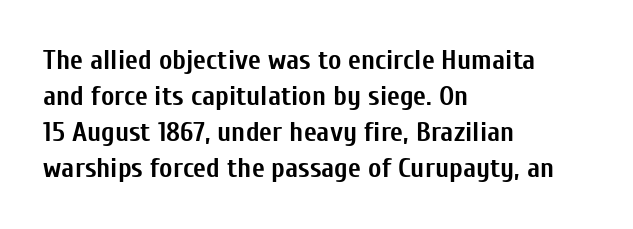
Q: Is the text bold? A: Yes.
Q: Is the text italic (slanted)? A: No, it is upright.
Q: Is the typeface a serif or a sans-serif typeface? A: Sans-serif.
Q: Is the text underlined? A: No.
Q: How is the paragraph aligned? A: Left-aligned.
Q: Is the spacing between letters normal or unusually wide? A: Normal.
Q: Is the spacing between lines tight, normal or loose? A: Normal.
Q: Width (condensed, normal, or wide)? A: Condensed.
Q: Stroke contrast? A: Low.
Q: x-height? A: Medium.
Q: Monospaced? A: No.
